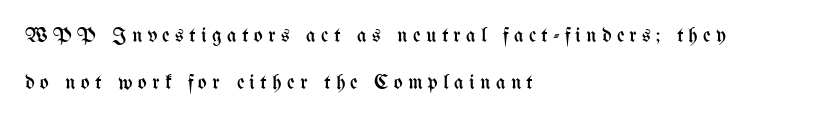
Letter spacing: wide. Short and long lines alike share a common starting point at left. In terms of posture, this sample is upright. Leading is clearly above the norm, producing a sparse column. A bare baseline throughout the passage. Weight: in the light-to-regular range.
